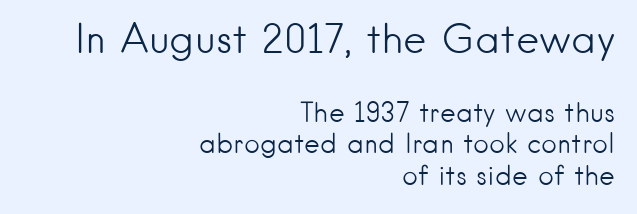
The image shows 40 px light sans-serif type, upright; set right-aligned, line spacing 1.17x, normal letter spacing, not underlined; the first (top) block is 1.48x larger; low stroke contrast and a small x-height.
